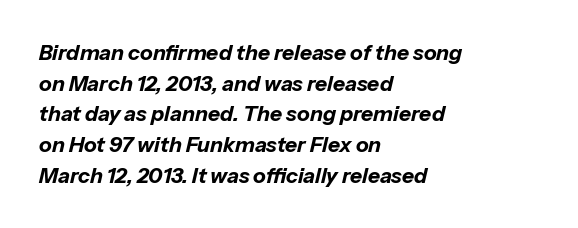
The image shows 21 px bold type, italic (leaning right); set left-aligned, normal line spacing (1.46x), normal letter spacing, not underlined.
